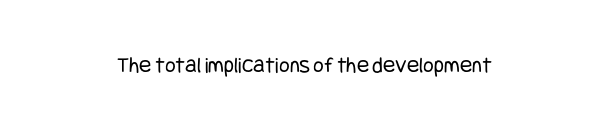
A roman cut, with each character standing at attention. Heft: none added — not bold. Notice how the passage keeps no hard edge, just a central spine. The rendering keeps characters at their native spacing. Nobody drew a line under any word here.
